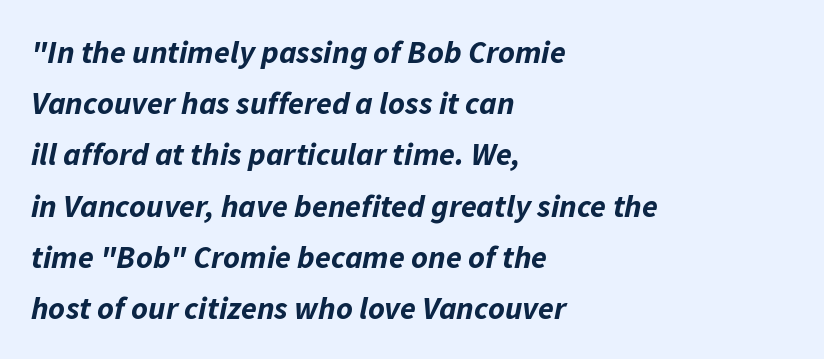
These lines are rendered in a variable-pitch font. Horizontally, the lines are justified to the leading edge only. Glance below the letters and you will spot only blank space. There is no visible air inserted between adjacent glyphs. Does the weight exceed regular? Yes, all the way to bold. Interline gaps are of average width in this sample.
